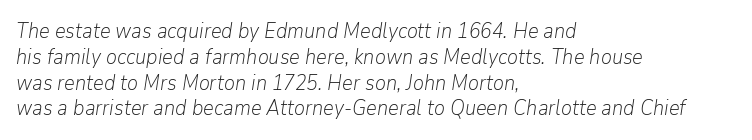
{"italic": "yes", "lean": "right", "slant_degrees": 9, "bold": "no", "underline": "no", "align": "left", "line_spacing_ratio": 1.23, "letter_spacing": "normal", "letter_spacing_em": 0.0, "glyph_px": 21}
